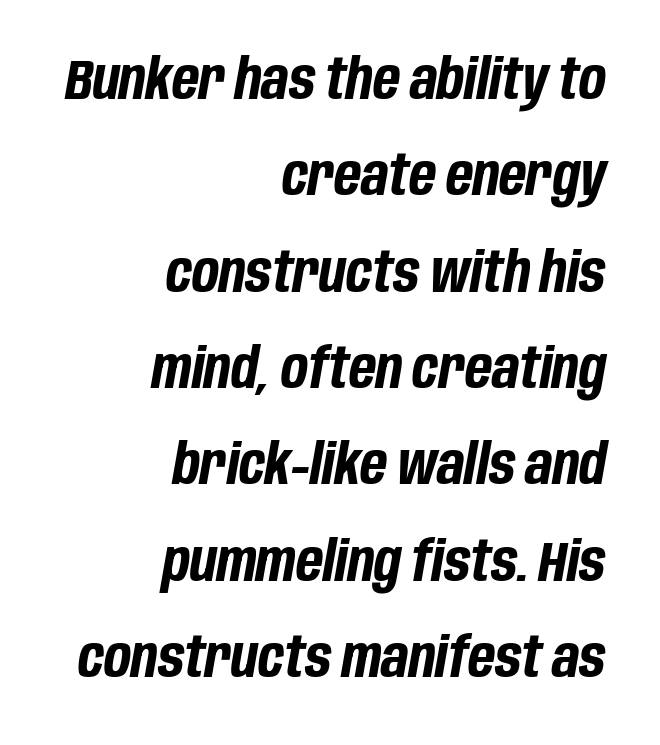
The lettering tilts uniformly, giving the passage an italic look. Character widths vary here, with narrow letters taking less room than wide ones. The tracking reads as untouched default to a designer's eye. What weight is shown? A full bold with thick strokes.
